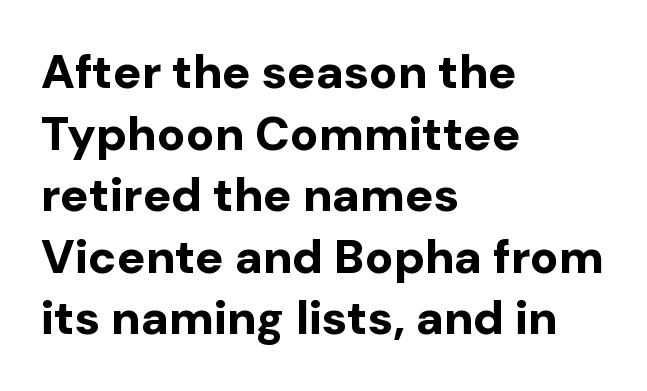
Note the varied advance widths — an 'i' is clearly narrower than an 'm'. Words appear dense and cohesive because spacing is normal. A sans-serif font was chosen for this passage. Designer's note — italics off, roman on. Does the weight exceed regular? Yes, all the way to bold.
